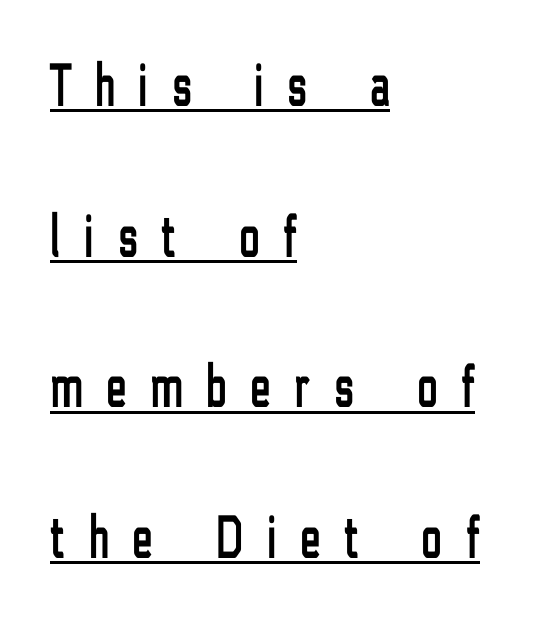
{"serif": "no", "italic": "no", "width": "condensed", "stroke_contrast": "low", "x_height": "medium", "monospaced": "no", "underline": "yes", "align": "left", "line_spacing": "loose", "line_spacing_ratio": 2.47, "letter_spacing": "wide", "letter_spacing_em": 0.4, "glyph_px": 61}
